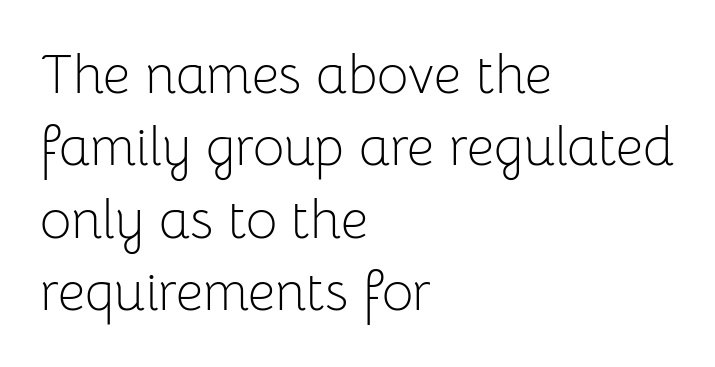
These lines are rendered in a variable-pitch font. Does extra space separate the letters? No, they use regular spacing. The lines sit at an ordinary, default distance from one another. The baseline area is clear. Ink coverage per letter is moderate at most.
